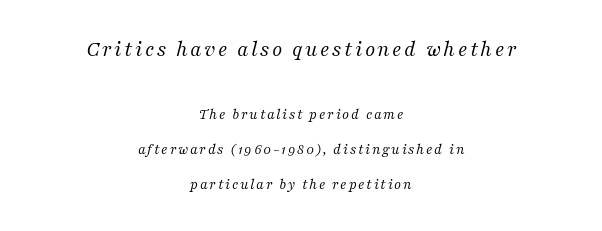
The image shows 22 px text type, italic (leaning right); set centered, loose line spacing (2.34x), not underlined; the first (top) block is 1.47x larger.
